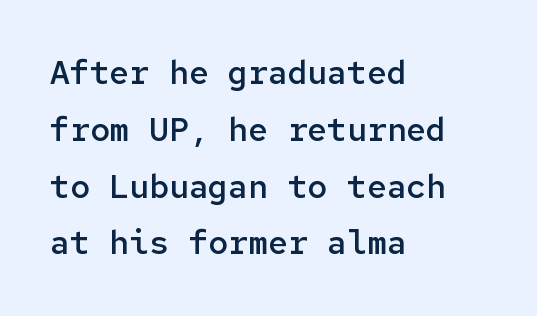
The type is set solid horizontally, with unmodified tracking. If you drew a ruler down the left edge, every line would touch it. The passage shown is not underscored anywhere. Semibold letterforms, between regular and bold. A typesetter would label this face a sans.
